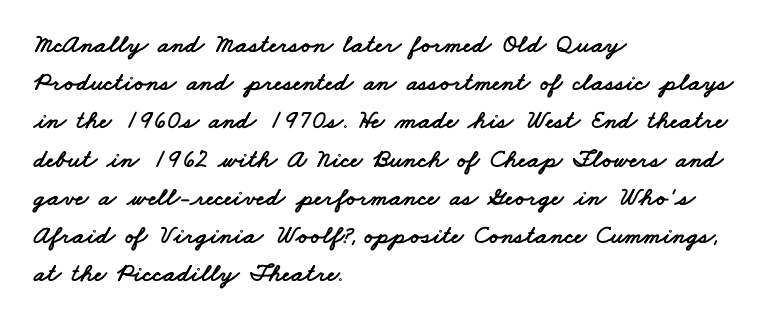
The image shows 26 px text type; set left-aligned, normal line spacing (1.47x), normal letter spacing, not underlined.
